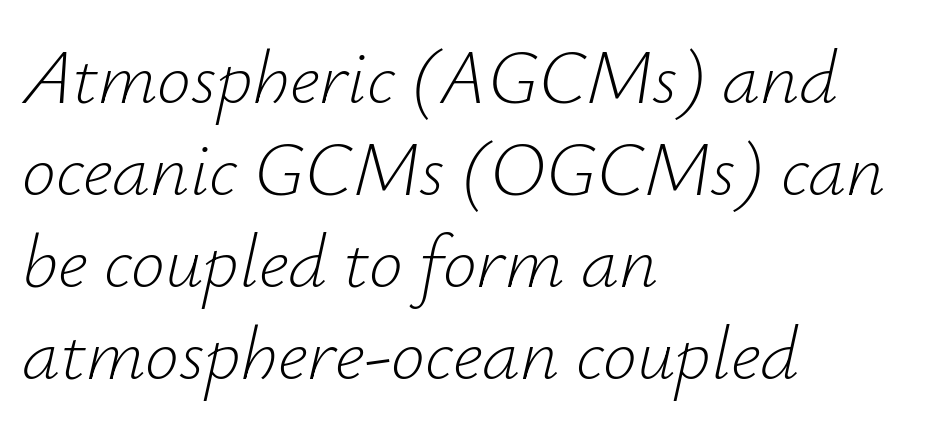
{"italic": "yes", "lean": "right", "slant_degrees": 12, "bold": "no", "weight": "light", "width": "normal", "stroke_contrast": "low", "x_height": "small", "monospaced": "no", "underline": "no", "align": "left", "line_spacing_ratio": 1.21, "letter_spacing": "normal", "letter_spacing_em": 0.0, "glyph_px": 76}
